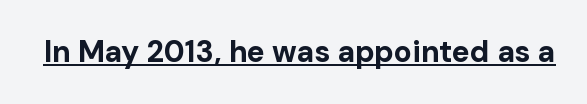
{"serif": "no", "italic": "no", "bold": "yes", "weight": "bold", "width": "normal", "stroke_contrast": "low", "x_height": "medium", "monospaced": "no", "underline": "yes", "letter_spacing": "normal", "letter_spacing_em": 0.0, "glyph_px": 30}
